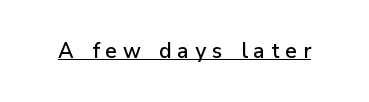
Tall strokes in this sample are plumb rather than angled. Is there an underline? Yes — a line sits under the letters. Compared with typical body copy, the letter spacing here is much looser.
